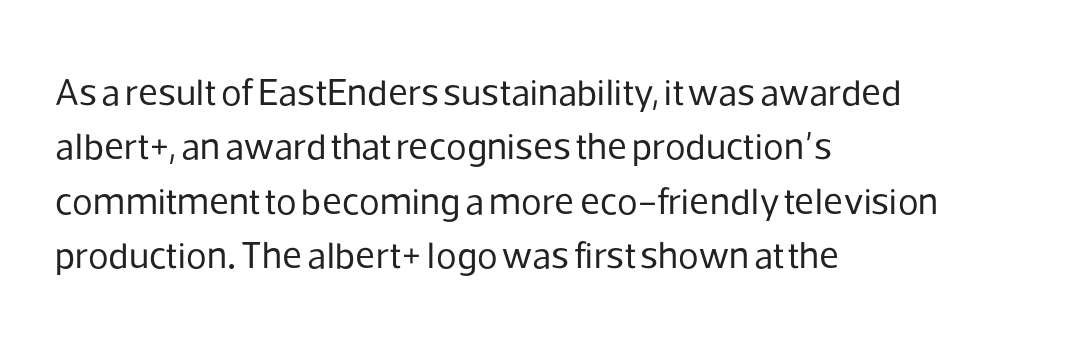
Q: Is the text bold? A: No.
Q: Is the text italic (slanted)? A: No, it is upright.
Q: Is the typeface a serif or a sans-serif typeface? A: Sans-serif.
Q: Is the text underlined? A: No.
Q: How is the paragraph aligned? A: Left-aligned.
Q: Is the spacing between letters normal or unusually wide? A: Normal.
Q: Is the spacing between lines tight, normal or loose? A: Normal.
Q: Width (condensed, normal, or wide)? A: Normal.
Q: Stroke contrast? A: Low.
Q: x-height? A: Medium.
Q: Monospaced? A: No.
